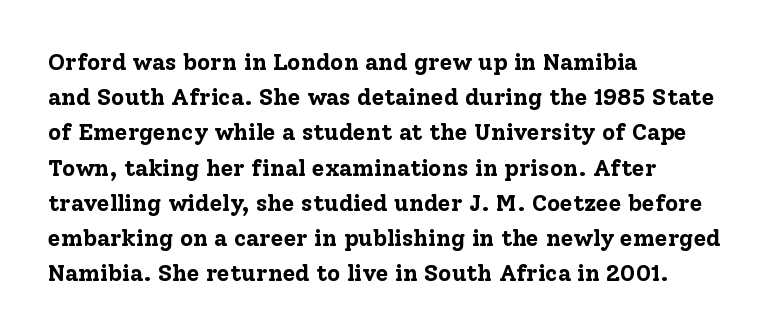
Each new line begins a customary step beneath the previous one. This rendering leaves character spacing at its baseline value. The lettering stays uniformly vertical, giving the passage a roman look. This rendering features lettering with no underline. A student would call this left alignment; a typographer would say flush left, rag right. Is the type bold? Yes — the strokes are clearly thick and heavy.
